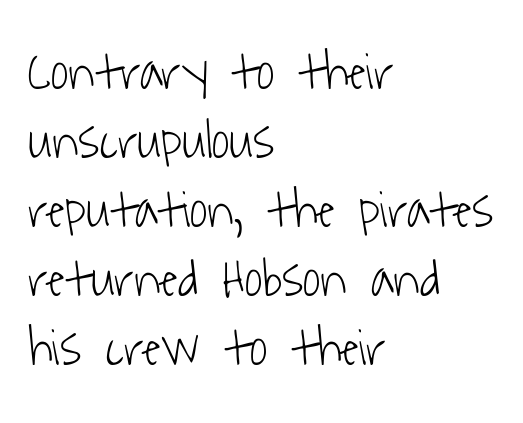
The rendering shows plain stroke endings on the letterforms — a sans-serif design. The line texture is even and compact thanks to regular tracking. The weight tops out at a normal text grade. The glyphs are unaccompanied by any horizontal stroke below them. Compared with typical paragraphs, the rows here are spaced about the same.
